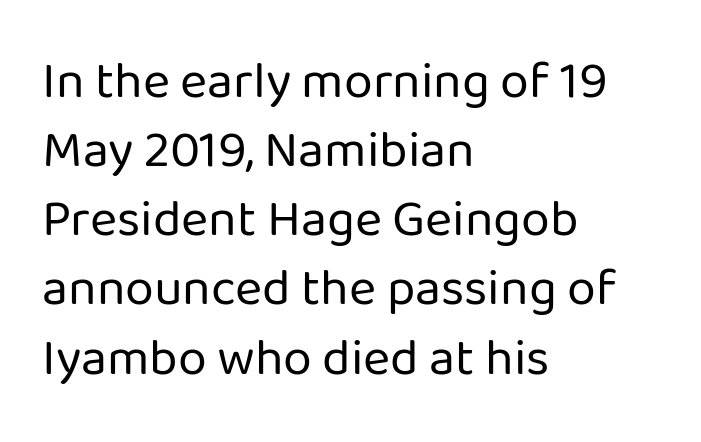
Q: Is the text bold? A: No.
Q: Is the text italic (slanted)? A: No, it is upright.
Q: Is the typeface a serif or a sans-serif typeface? A: Sans-serif.
Q: Is the text underlined? A: No.
Q: How is the paragraph aligned? A: Left-aligned.
Q: Is the spacing between letters normal or unusually wide? A: Normal.
Q: Is the spacing between lines tight, normal or loose? A: Normal.
Q: Width (condensed, normal, or wide)? A: Normal.
Q: Stroke contrast? A: Low.
Q: x-height? A: Medium.
Q: Monospaced? A: No.
